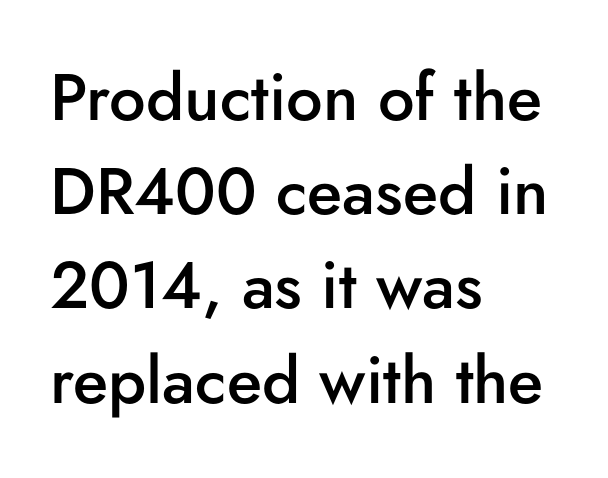
The image shows 65 px semibold sans-serif type, upright; set left-aligned, normal line spacing (1.45x), normal letter spacing, not underlined; low stroke contrast and a small x-height.
